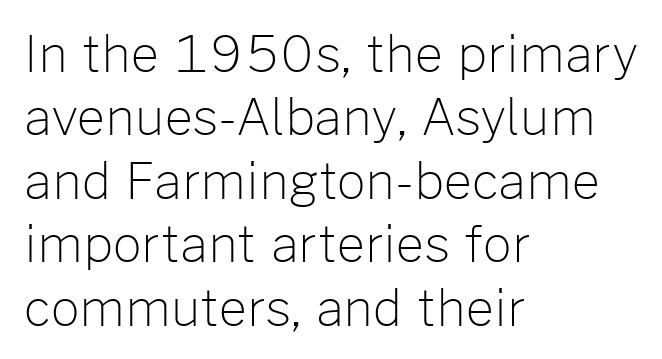
The gap between lines stays unmarked. Italic? Not at all — the glyphs are vertical. The passage is arranged the way most books set body copy — flush left. Interline gaps are of average width in this sample. Heaviness? Minimal to ordinary, like unemphasized prose. The glyphs in this specimen are sans serif.
